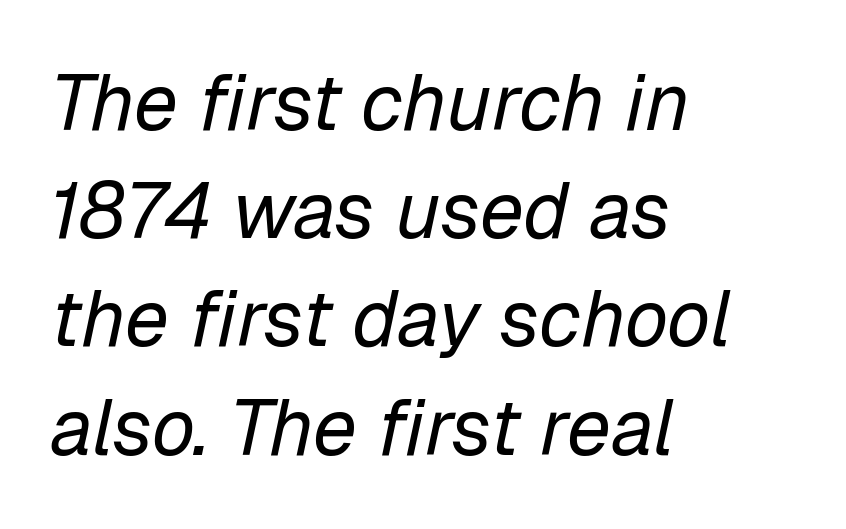
The image shows 79 px regular-weight type, italic (leaning right); set left-aligned, normal line spacing (1.37x), normal letter spacing, not underlined; low stroke contrast and a medium x-height.
